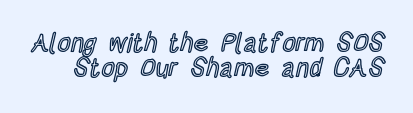
{"underline": "no", "line_spacing": "tight", "line_spacing_ratio": 0.98, "letter_spacing": "normal", "letter_spacing_em": 0.0, "glyph_px": 26}
